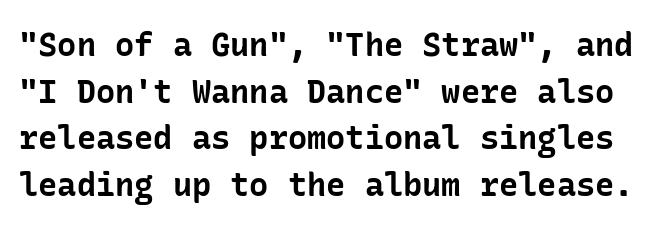
The image shows 32 px bold sans-serif type, upright; set normal line spacing (1.46x), normal letter spacing, not underlined; low stroke contrast and a medium x-height.
